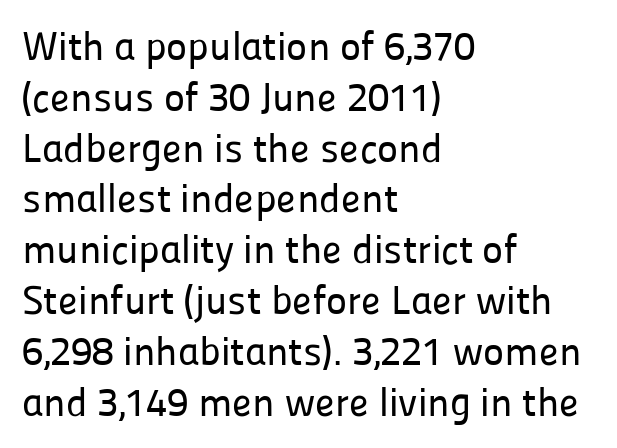
The image shows 40 px sans-serif type, upright; set left-aligned, normal line spacing (1.27x), normal letter spacing, not underlined; low stroke contrast and a medium x-height.
